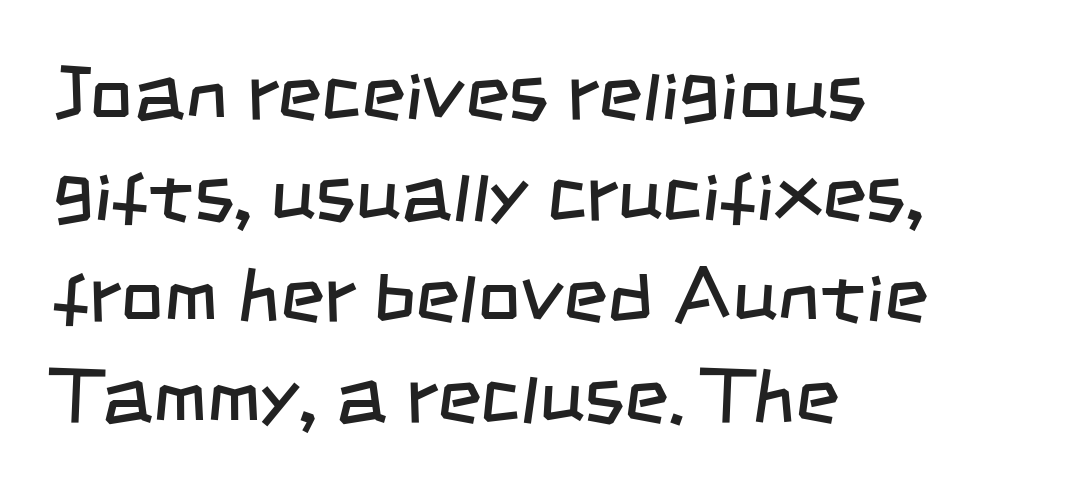
The image shows 76 px regular-weight, condensed sans-serif type; set left-aligned, normal line spacing (1.33x), normal letter spacing, not underlined; low stroke contrast and a large x-height.
